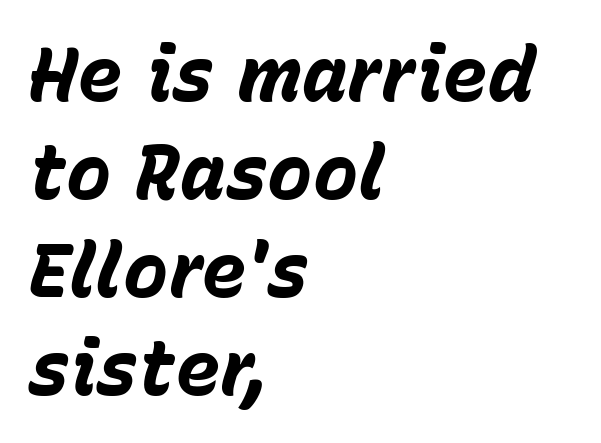
{"italic": "yes", "lean": "right", "slant_degrees": 15, "bold": "yes", "weight": "bold", "width": "normal", "stroke_contrast": "low", "x_height": "medium", "monospaced": "no", "underline": "no", "align": "left", "line_spacing": "normal", "line_spacing_ratio": 1.29, "letter_spacing": "normal", "letter_spacing_em": 0.0, "glyph_px": 76}
